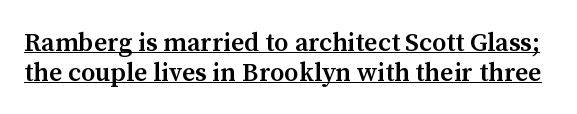
When letters stand straight like this, we call the style roman or upright. Words appear dense and cohesive because spacing is normal. Closely set lines give the paragraph a compact silhouette. The specimen includes a rule beneath the text block's lines. The font is running at a semibold setting, under full bold.
